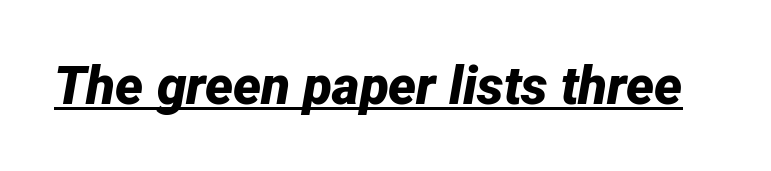
{"italic": "yes", "lean": "right", "slant_degrees": 12, "bold": "yes", "weight": "bold", "width": "normal", "stroke_contrast": "low", "x_height": "medium", "monospaced": "no", "underline": "yes", "letter_spacing": "normal", "letter_spacing_em": 0.0, "glyph_px": 53}
